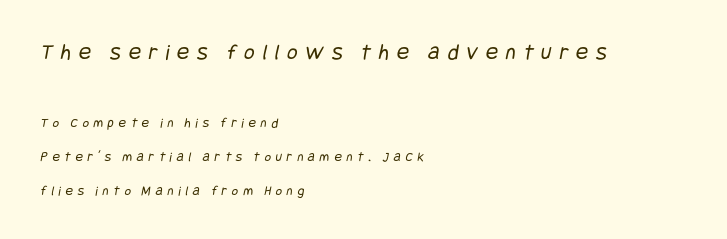
{"bold": "no", "underline": "no", "align": "left", "line_spacing": "loose", "line_spacing_ratio": 2.45, "letter_spacing": "wide", "letter_spacing_em": 0.34, "larger_block": "first", "size_ratio": 1.64, "glyph_px": 23}
